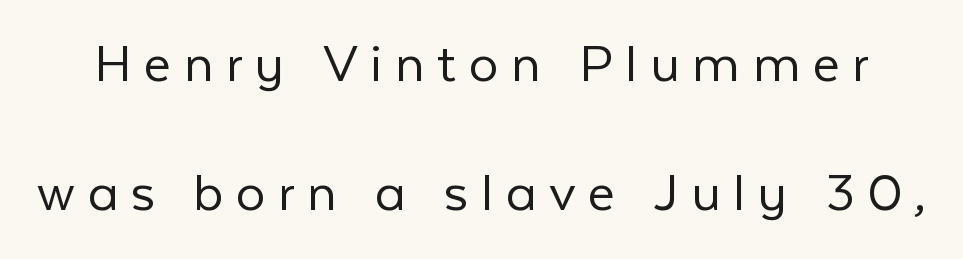
{"serif": "no", "italic": "no", "bold": "no", "weight": "light", "width": "normal", "stroke_contrast": "low", "x_height": "medium", "monospaced": "no", "underline": "no", "line_spacing": "loose", "line_spacing_ratio": 2.18, "letter_spacing": "wide", "letter_spacing_em": 0.21, "glyph_px": 59}
